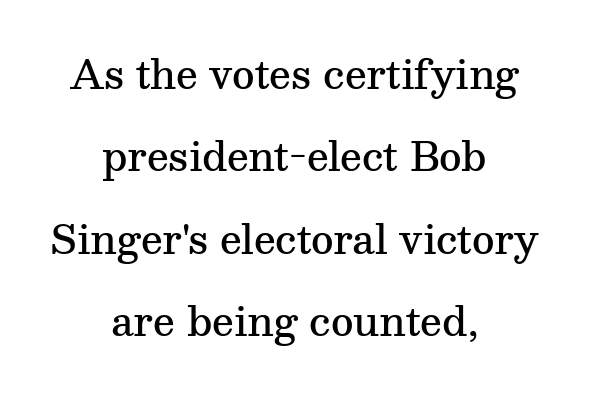
{"serif": "yes", "italic": "no", "bold": "semi", "weight": "semibold", "width": "normal", "stroke_contrast": "medium", "x_height": "medium", "monospaced": "no", "underline": "no", "align": "center", "line_spacing": "loose", "line_spacing_ratio": 2.11, "letter_spacing": "normal", "letter_spacing_em": 0.0, "glyph_px": 39}
